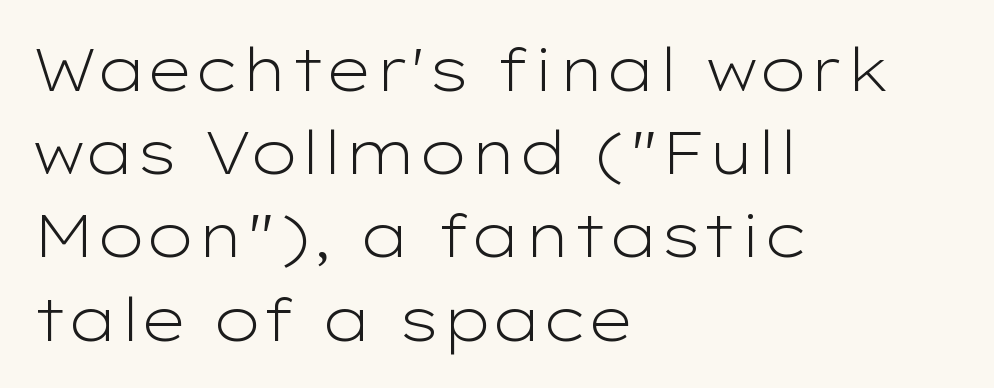
Q: Is the text bold? A: No.
Q: Is the text italic (slanted)? A: No, it is upright.
Q: Is the typeface a serif or a sans-serif typeface? A: Sans-serif.
Q: Is the text underlined? A: No.
Q: How is the paragraph aligned? A: Left-aligned.
Q: Is the spacing between letters normal or unusually wide? A: Normal.
Q: Is the spacing between lines tight, normal or loose? A: Normal.
Q: Width (condensed, normal, or wide)? A: Wide.
Q: Stroke contrast? A: Low.
Q: x-height? A: Medium.
Q: Monospaced? A: No.
